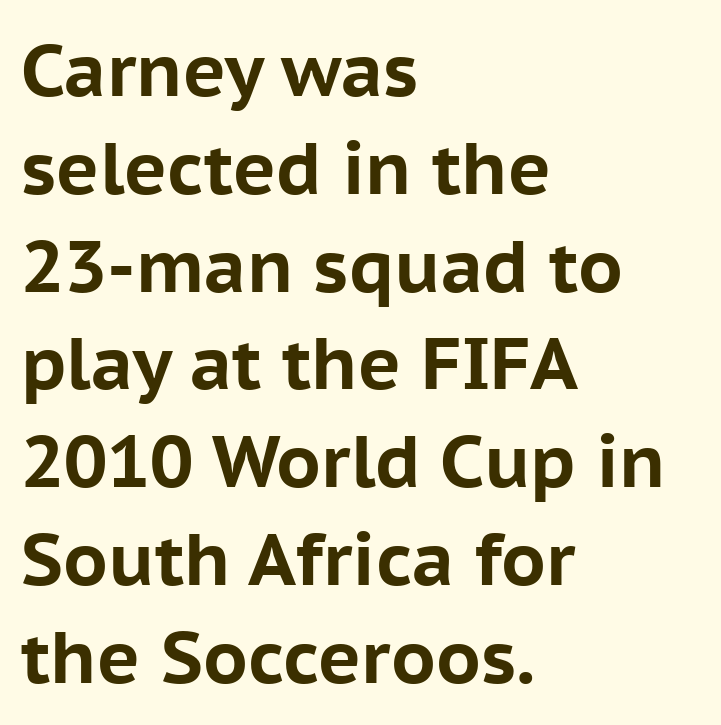
The image shows 73 px bold sans-serif type, upright; set left-aligned, normal line spacing (1.34x), normal letter spacing, not underlined; low stroke contrast and a medium x-height.
